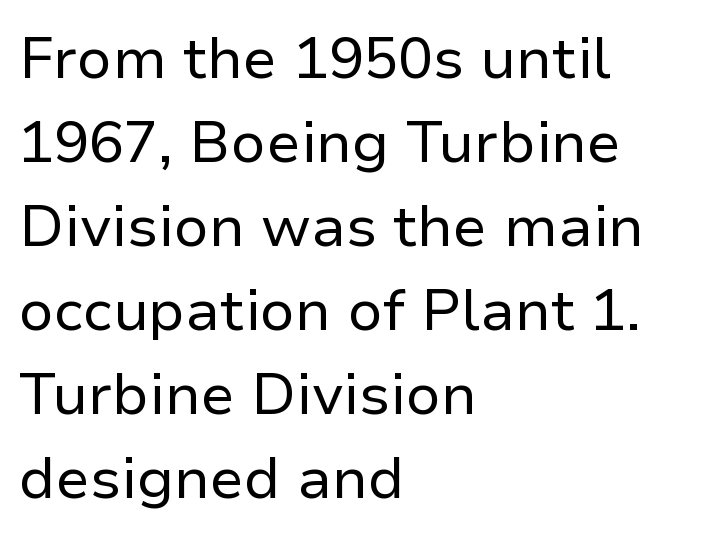
Q: Is the text bold? A: No.
Q: Is the text italic (slanted)? A: No, it is upright.
Q: Is the typeface a serif or a sans-serif typeface? A: Sans-serif.
Q: Is the text underlined? A: No.
Q: How is the paragraph aligned? A: Left-aligned.
Q: Is the spacing between letters normal or unusually wide? A: Normal.
Q: Is the spacing between lines tight, normal or loose? A: Normal.
Q: Width (condensed, normal, or wide)? A: Normal.
Q: Stroke contrast? A: Low.
Q: x-height? A: Medium.
Q: Monospaced? A: No.
